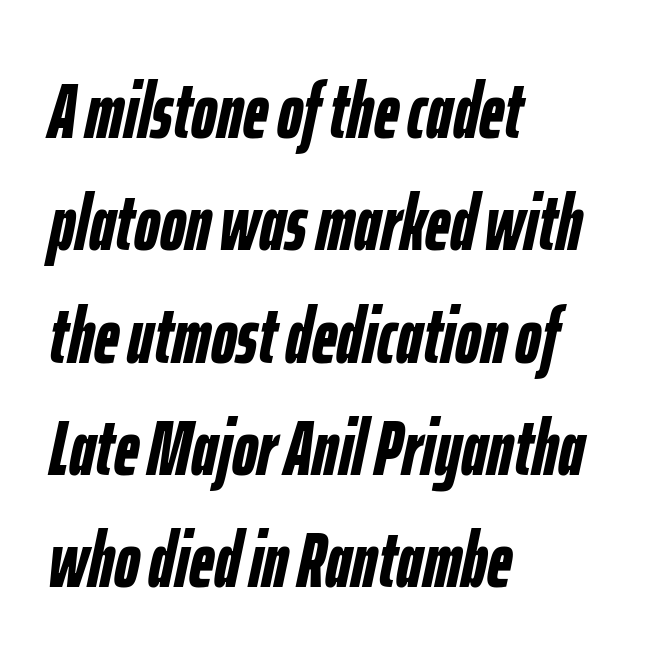
This sample uses an oblique cut, with every glyph tilted off the vertical. Caption: bold face, heavy strokes. The passage shown is typed in a proportional face where columns would drift. Left-aligned paragraph, ragged on the right. Nothing unusual about the tracking: characters are spaced as the font intends.
